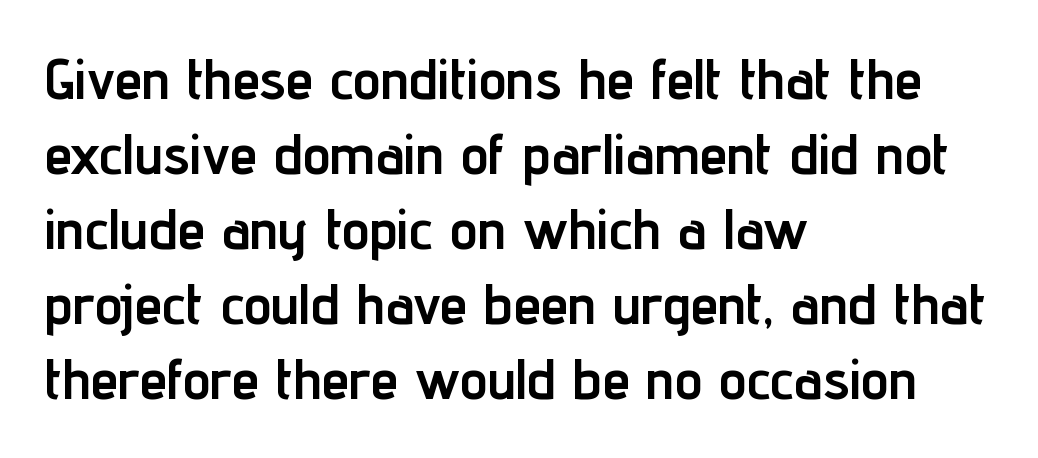
{"serif": "no", "italic": "no", "bold": "yes", "weight": "semibold", "width": "condensed", "stroke_contrast": "low", "x_height": "medium", "monospaced": "no", "underline": "no", "align": "left", "line_spacing": "normal", "line_spacing_ratio": 1.34, "letter_spacing": "normal", "letter_spacing_em": 0.0, "glyph_px": 56}
